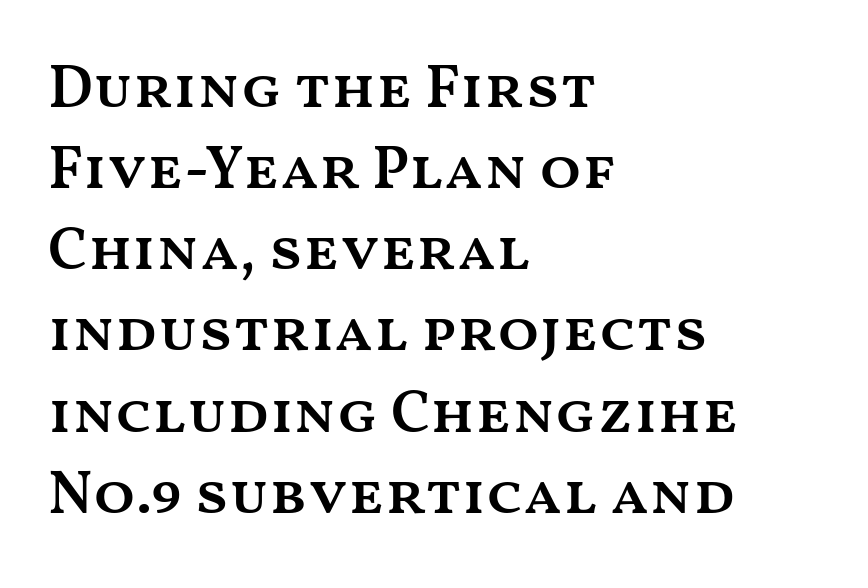
{"italic": "no", "bold": "semi", "weight": "semibold", "width": "wide", "stroke_contrast": "medium", "x_height": "medium", "monospaced": "no", "underline": "no", "align": "left", "line_spacing": "normal", "line_spacing_ratio": 1.33, "letter_spacing": "normal", "letter_spacing_em": 0.0, "glyph_px": 61}
